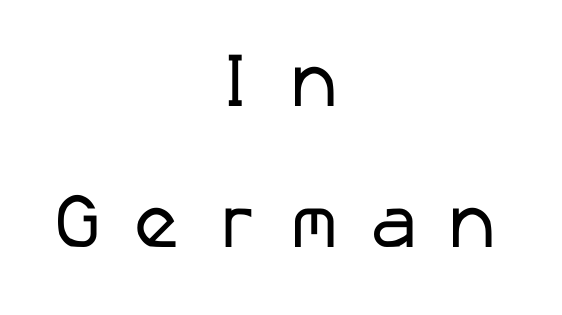
Think standard paragraph weight, or any step lighter than that. The rendering inserts visible extra space after every character. No feet cap the strokes, marking this as sans-serif type. Honestly, there is no underline to notice here at all. Short and long lines alike share a common midpoint.
